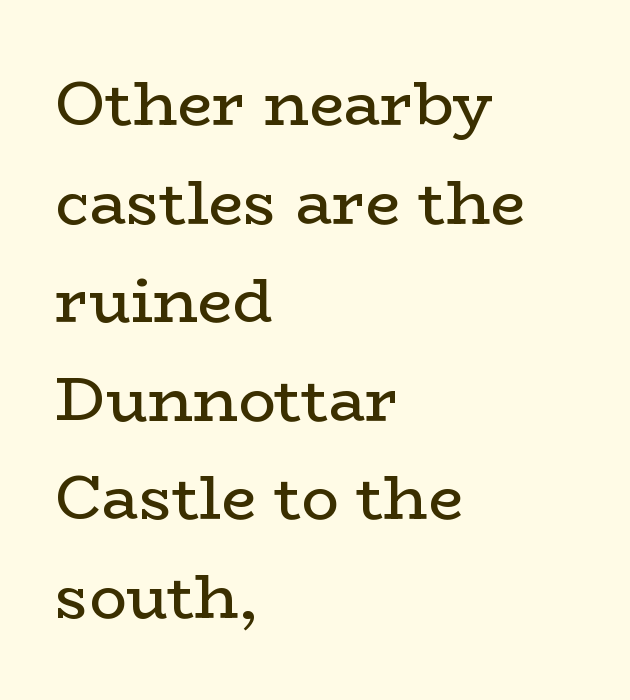
Q: Is the text bold? A: No.
Q: Is the text italic (slanted)? A: No, it is upright.
Q: Is the typeface a serif or a sans-serif typeface? A: Serif.
Q: Is the text underlined? A: No.
Q: How is the paragraph aligned? A: Left-aligned.
Q: Is the spacing between letters normal or unusually wide? A: Normal.
Q: Is the spacing between lines tight, normal or loose? A: Normal.
Q: Width (condensed, normal, or wide)? A: Wide.
Q: Stroke contrast? A: Low.
Q: x-height? A: Medium.
Q: Monospaced? A: No.
